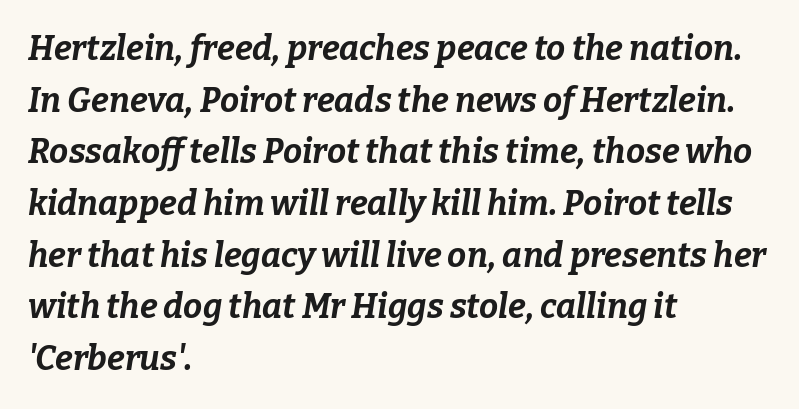
{"italic": "yes", "lean": "right", "slant_degrees": 9, "bold": "yes", "weight": "bold", "width": "normal", "stroke_contrast": "low", "x_height": "medium", "monospaced": "no", "underline": "no", "align": "left", "line_spacing": "normal", "line_spacing_ratio": 1.52, "letter_spacing": "normal", "letter_spacing_em": 0.0, "glyph_px": 34}
